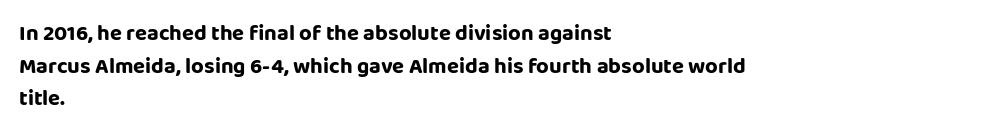
The string is rendered with underlining switched off. Successive baselines arrive at the customary interval. The paragraph shown leans on its left margin. Do the letters lean? They stand straight. The passage shown has conventional tracking throughout.
